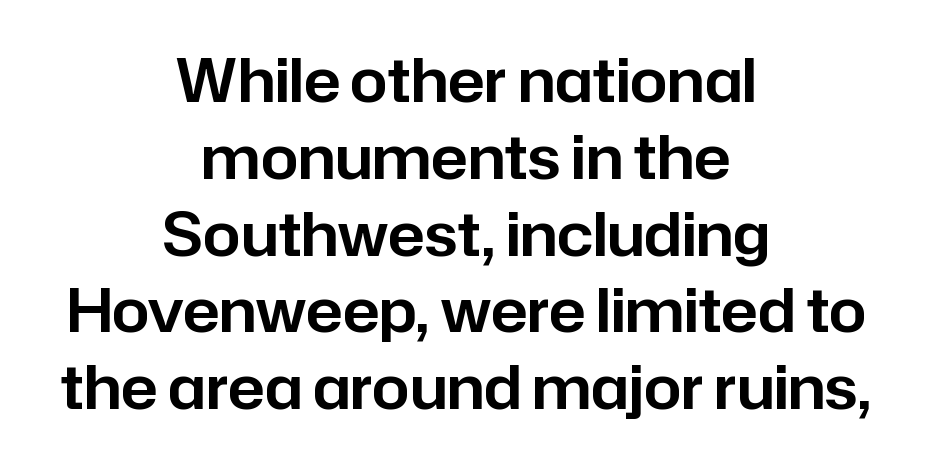
The image shows 60 px sans-serif type, upright; set centered, normal line spacing (1.28x), normal letter spacing, not underlined; low stroke contrast and a medium x-height.
